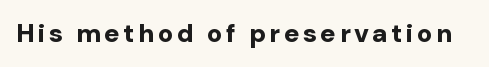
Heavy, bold letterforms. Tall strokes in this sample are plumb rather than angled. The strip under each line holds only bare page.
